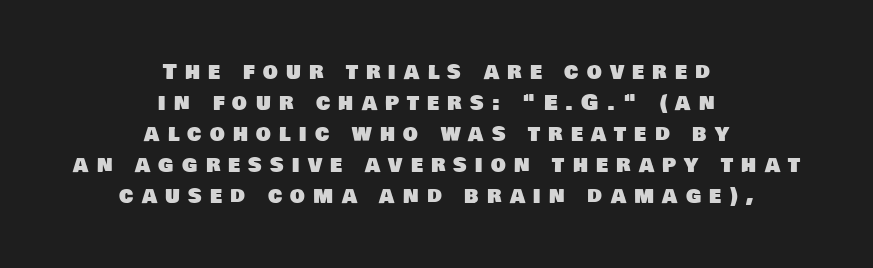
Notice how the passage keeps no hard edge, just a central spine. This sample keeps an unexceptional amount of space between lines. Spacing between characters has been opened up far beyond the box default. The space directly below the letters is spotless.
